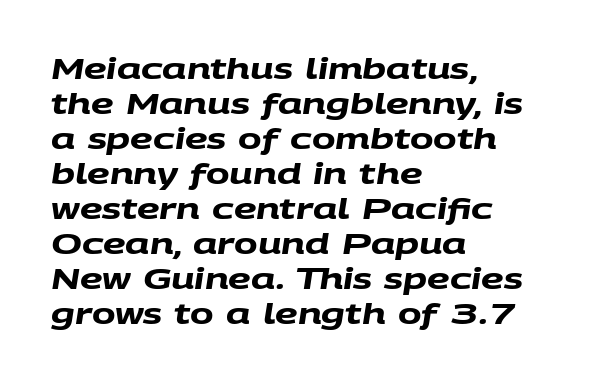
Q: Is the text bold? A: Yes.
Q: Is the typeface a serif or a sans-serif typeface? A: Sans-serif.
Q: Is the text underlined? A: No.
Q: How is the paragraph aligned? A: Left-aligned.
Q: Is the spacing between letters normal or unusually wide? A: Normal.
Q: Is the spacing between lines tight, normal or loose? A: Normal.
Q: Width (condensed, normal, or wide)? A: Wide.
Q: Stroke contrast? A: Medium.
Q: x-height? A: Large.
Q: Monospaced? A: No.
